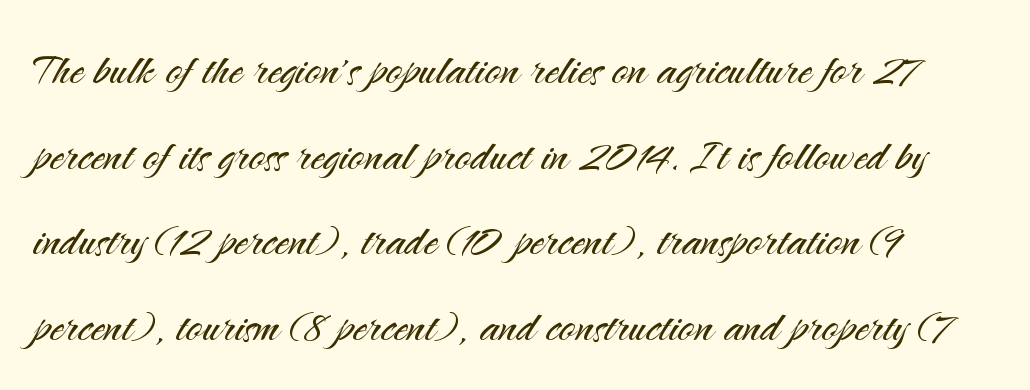
{"serif": "no", "bold": "no", "weight": "light", "width": "normal", "stroke_contrast": "medium", "x_height": "small", "monospaced": "no", "underline": "no", "align": "left", "line_spacing": "normal", "line_spacing_ratio": 1.53, "letter_spacing": "normal", "letter_spacing_em": 0.0, "glyph_px": 56}
